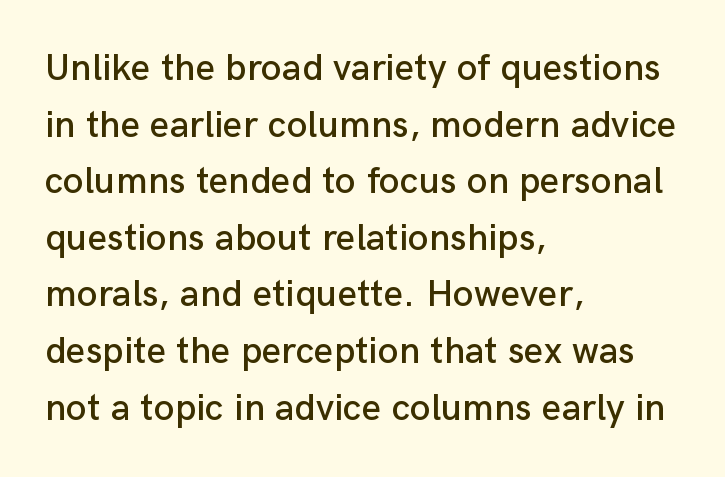
Inter-character spacing is left at the font's built-in metrics. The designer went with a sans here, leaving each stem footless. Is the block centered? No — it sits flush against the left margin. Italic: no, the glyphs are upright roman.
